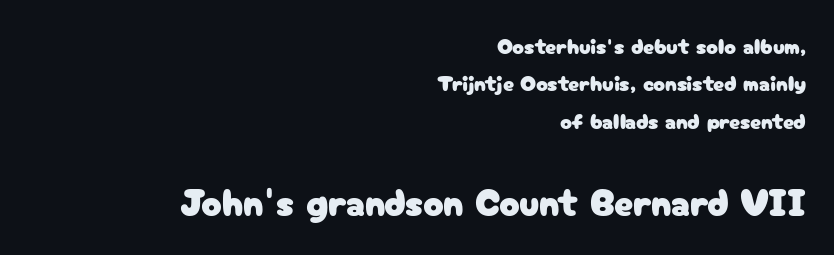
Q: Is the text italic (slanted)? A: No, it is upright.
Q: Is the typeface a serif or a sans-serif typeface? A: Sans-serif.
Q: Is the text underlined? A: No.
Q: How is the paragraph aligned? A: Right-aligned.
Q: Is the spacing between letters normal or unusually wide? A: Normal.
Q: Is the spacing between lines tight, normal or loose? A: Normal.
Q: Which block of text is set in a larger size, the first (top) or the second (bottom)? A: The second (bottom) one.
Q: Width (condensed, normal, or wide)? A: Normal.
Q: Stroke contrast? A: Low.
Q: x-height? A: Medium.
Q: Monospaced? A: No.
